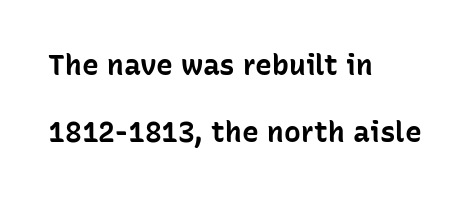
Q: Is the text bold? A: Yes.
Q: Is the text italic (slanted)? A: No, it is upright.
Q: Is the typeface a serif or a sans-serif typeface? A: Sans-serif.
Q: Is the text underlined? A: No.
Q: How is the paragraph aligned? A: Left-aligned.
Q: Is the spacing between letters normal or unusually wide? A: Normal.
Q: Is the spacing between lines tight, normal or loose? A: Loose.
Q: Width (condensed, normal, or wide)? A: Normal.
Q: Stroke contrast? A: Low.
Q: x-height? A: Medium.
Q: Monospaced? A: No.
